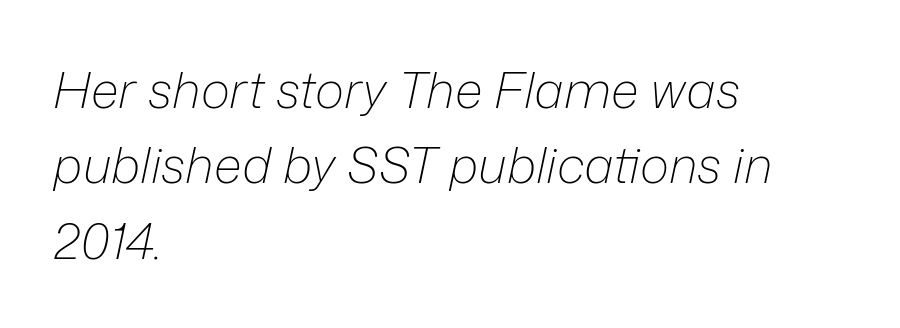
The image shows 50 px light type, italic (leaning right); set left-aligned, normal line spacing (1.51x), normal letter spacing, not underlined; low stroke contrast and a medium x-height.
